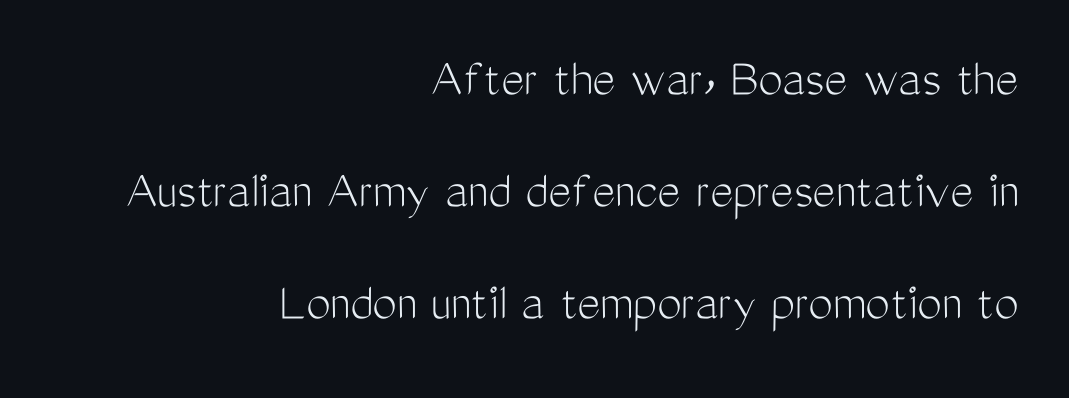
The passage shown is not bold in any degree. Each new line begins a long way beneath the previous one. The typesetter chose a ragged-left arrangement here. Caption: standard tracking, unaltered.
